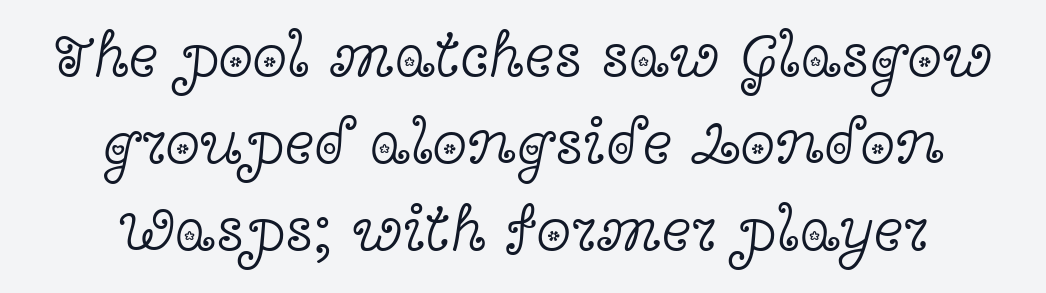
Note the varied advance widths — an 'i' is clearly narrower than an 'm'. The weight would be labelled regular, book, light, or lighter still. Old-style or modern, the face here clearly has serifs. Honestly, there is no underline to notice here at all. In CSS terms this would be text-align: center.
